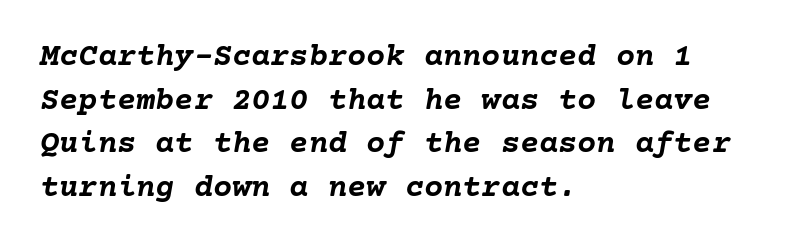
These lines were composed using italics. The setting favours the left margin, as ordinary paragraphs usually do. Does extra space separate the letters? No, they use regular spacing. Anything drawn beneath the words? Only blank space.
